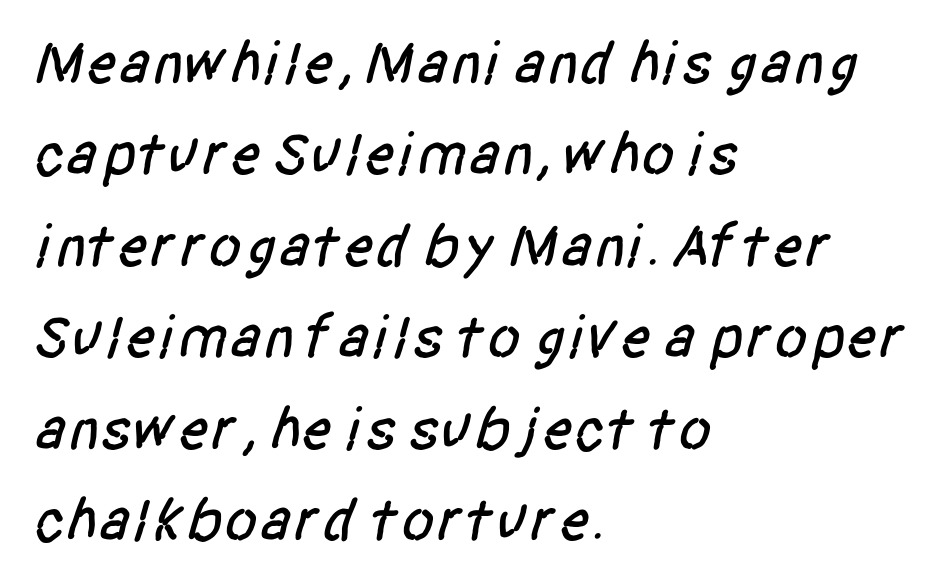
Are there feet on the stems? There aren't — it's a sans. The tracking reads as untouched default to a designer's eye. Leftover space on each line is placed entirely after the last word. Spacing verdict: proportional, widths tailored to each character. Unmarked baselines from the first word to the last.
